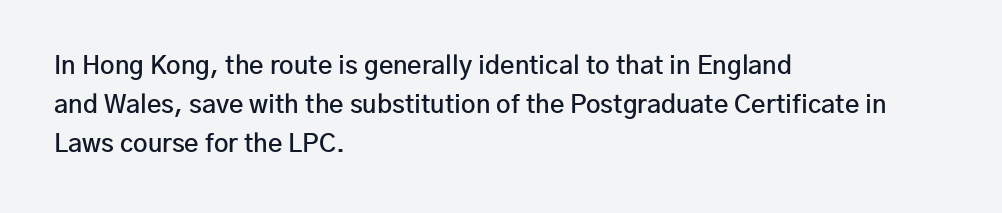
The image shows 25 px text type, upright; set left-aligned, normal line spacing (1.57x), normal letter spacing, not underlined.
